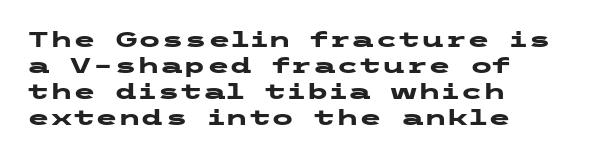
The image shows 21 px bold type, upright; set left-aligned, line spacing 1.24x, normal letter spacing, not underlined.
